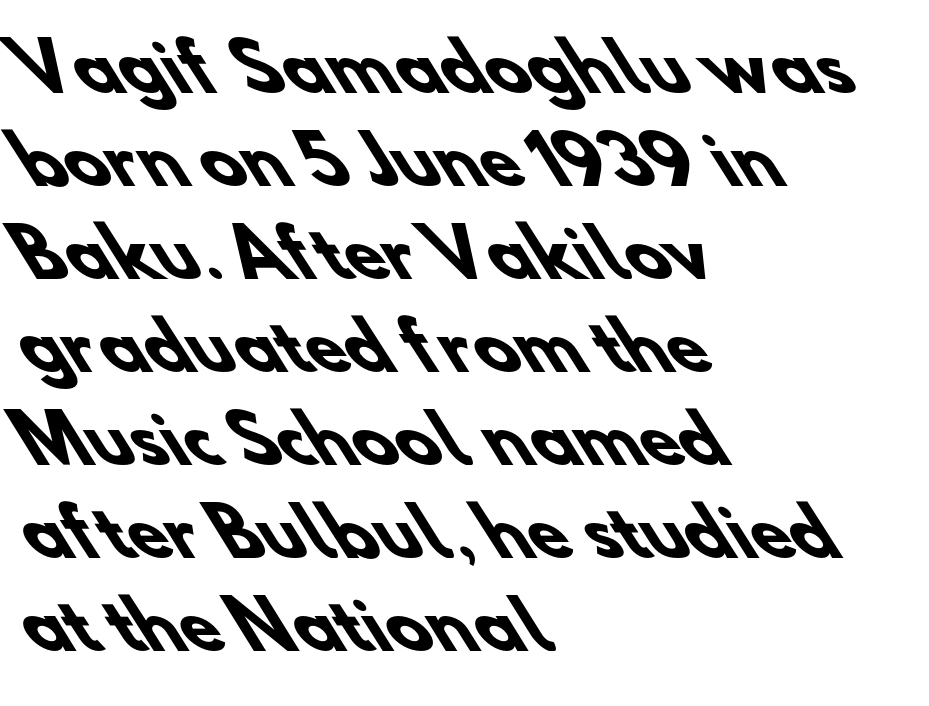
{"serif": "no", "bold": "yes", "weight": "heavy", "width": "normal", "stroke_contrast": "low", "x_height": "small", "monospaced": "no", "underline": "no", "align": "left", "line_spacing": "normal", "line_spacing_ratio": 1.43, "letter_spacing": "normal", "letter_spacing_em": 0.0, "glyph_px": 65}
